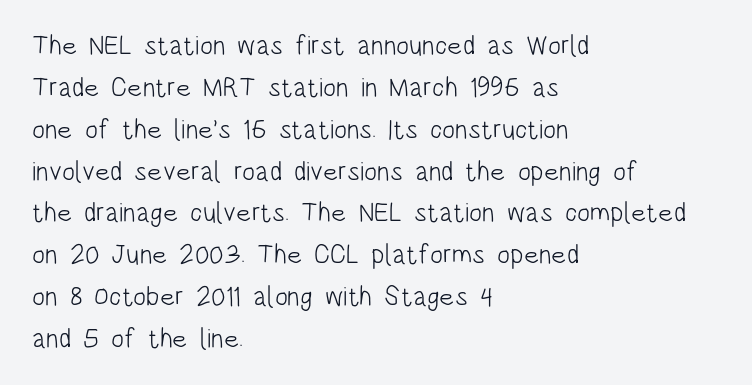
{"italic": "no", "bold": "no", "underline": "no", "align": "left", "line_spacing": "normal", "line_spacing_ratio": 1.55, "letter_spacing": "normal", "letter_spacing_em": 0.0, "glyph_px": 27}
